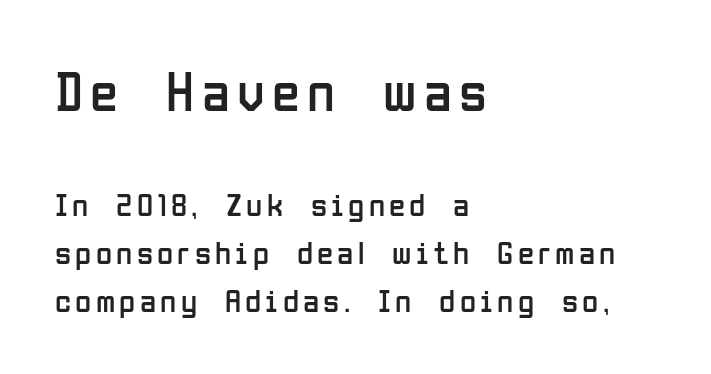
Italic? Not at all — the glyphs are vertical. In terms of letterform style, serifs are entirely absent. Underline: absent. Is the stroke heavy? The answer is a plain regular-or-lighter. Each letter keeps its own natural width here, so spacing adapts to shape.
